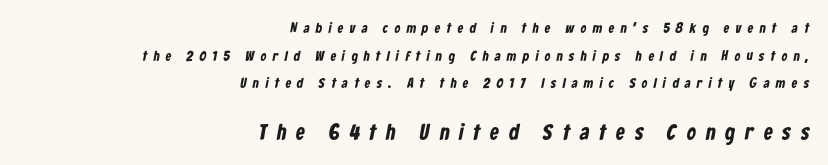
Q: Is the text bold? A: Yes.
Q: Is the text underlined? A: No.
Q: How is the paragraph aligned? A: Right-aligned.
Q: Is the spacing between letters normal or unusually wide? A: Unusually wide.
Q: Is the spacing between lines tight, normal or loose? A: Loose.
Q: Which block of text is set in a larger size, the first (top) or the second (bottom)? A: The second (bottom) one.
